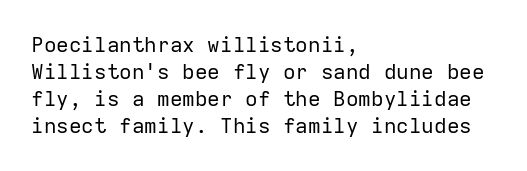
The image shows 21 px text type, upright; set left-aligned, normal line spacing (1.29x), normal letter spacing, not underlined.
